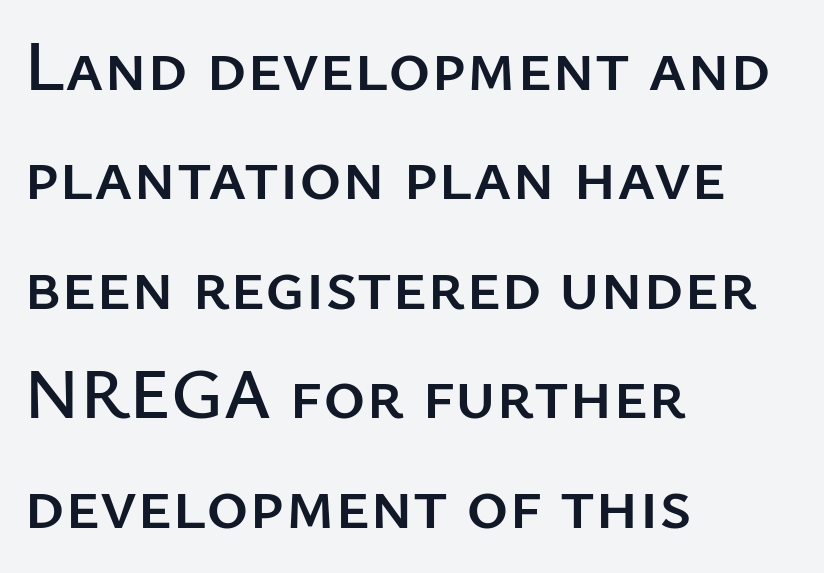
The lines in this sample share a left origin and differ only in where they stop. The passage shown is typeset with a sans-serif family. Words float on clear page, feet unadorned. Ordinary non-slanted type is in use. The rendering keeps characters at their native spacing.
